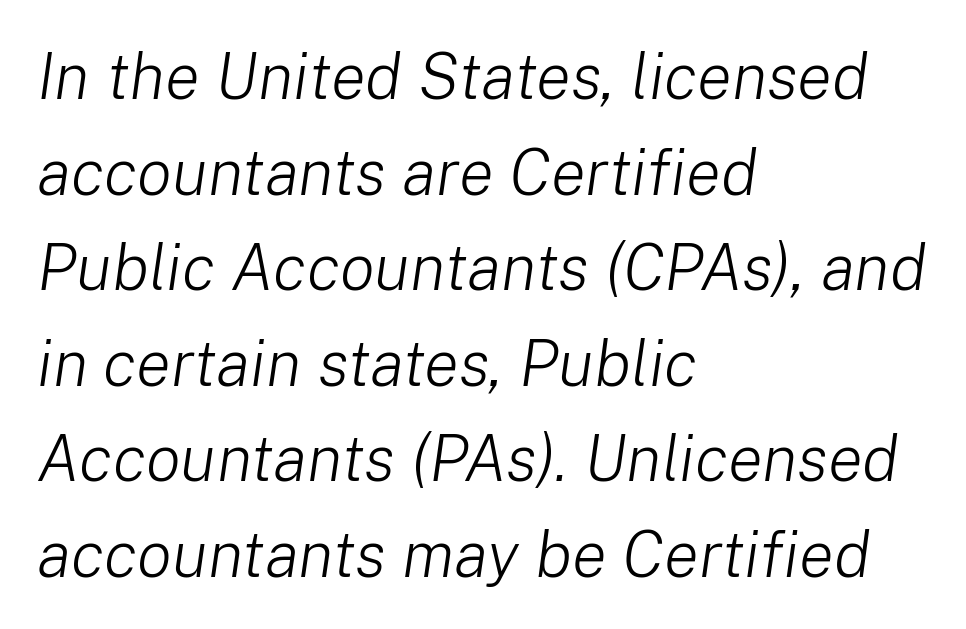
The image shows 65 px light type, italic (leaning right); set left-aligned, normal line spacing (1.47x), normal letter spacing, not underlined; low stroke contrast and a medium x-height.
